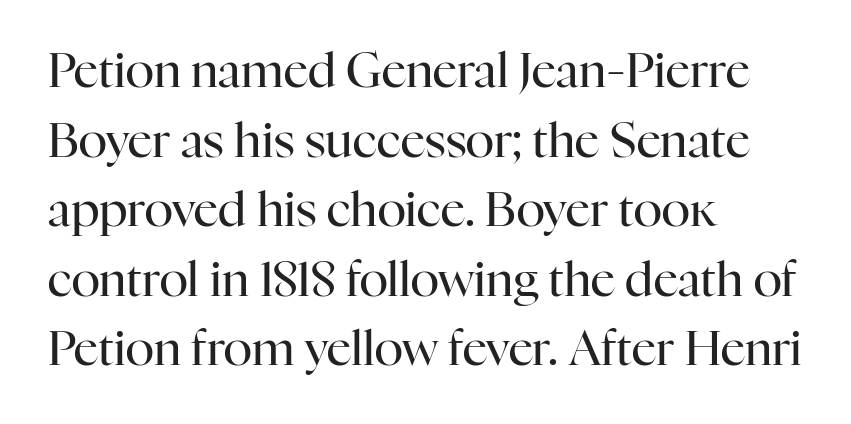
{"serif": "yes", "italic": "no", "bold": "no", "weight": "regular", "width": "normal", "stroke_contrast": "high", "x_height": "medium", "monospaced": "no", "underline": "no", "align": "left", "line_spacing": "normal", "line_spacing_ratio": 1.45, "letter_spacing": "normal", "letter_spacing_em": 0.0, "glyph_px": 48}
